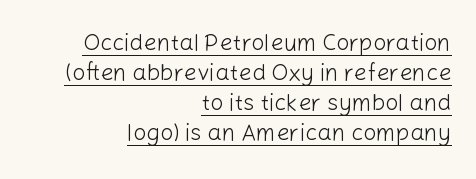
Is the block centered? No — it sits flush against the right margin. No italicization has been applied; the sample stays upright. Look at the tracking — it's just the regular setting, nothing added. The passage shown stacks its lines at a standard gap.
